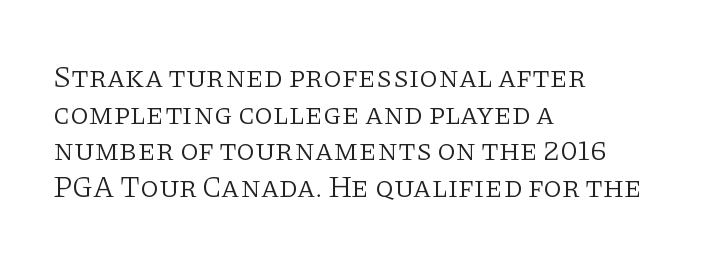
{"serif": "yes", "italic": "no", "bold": "no", "weight": "light", "width": "normal", "stroke_contrast": "low", "x_height": "large", "monospaced": "no", "underline": "no", "align": "left", "line_spacing_ratio": 1.22, "letter_spacing": "normal", "letter_spacing_em": 0.0, "glyph_px": 30}
